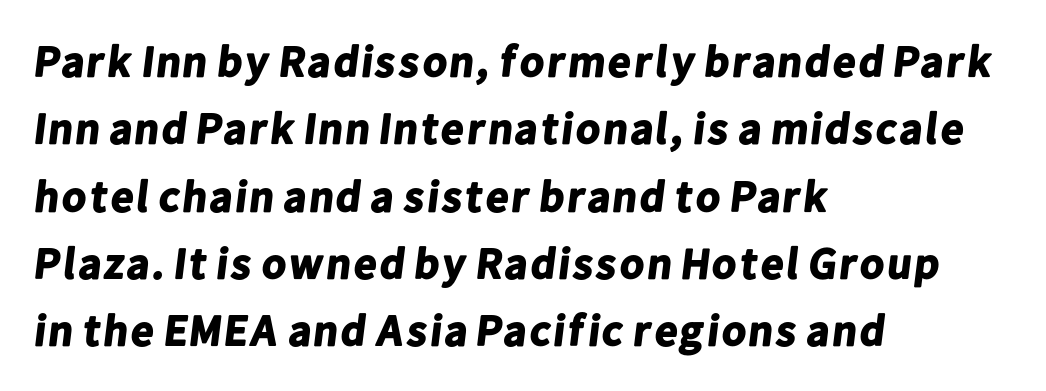
{"serif": "no", "bold": "yes", "weight": "bold", "width": "normal", "stroke_contrast": "low", "x_height": "medium", "monospaced": "no", "underline": "no", "align": "left", "line_spacing": "normal", "line_spacing_ratio": 1.53, "letter_spacing": "normal", "letter_spacing_em": 0.0, "glyph_px": 44}
